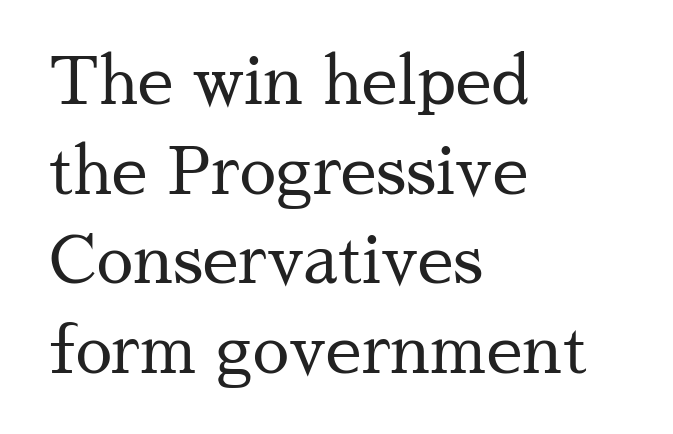
The image shows 65 px regular-weight serif type, upright; set left-aligned, normal line spacing (1.38x), normal letter spacing, not underlined; medium stroke contrast and a medium x-height.
